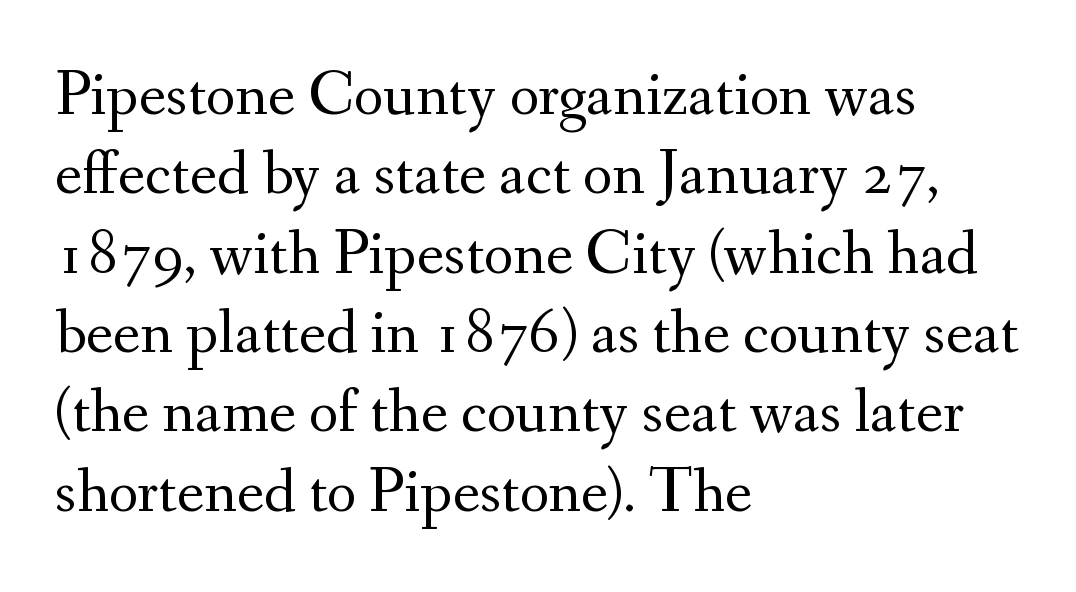
Old-style or modern, the face here clearly has serifs. Is this a heavy cut? Hardly; it is regular or lighter. The line texture is even and compact thanks to regular tracking. The specimen omits any rule beneath the text block's lines.
